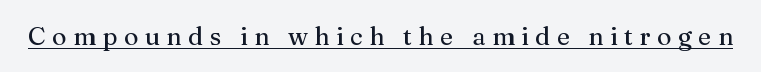
The line texture is sparse and dotted thanks to wide tracking. The characters are drawn with everyday or finer stroke widths. The rendered words wear a rule along their underside. Rendered with straight, roman letterforms.
